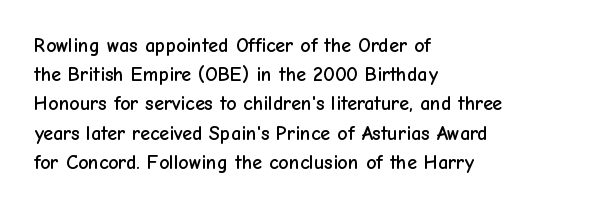
A bare baseline throughout the passage. Tracking value appears to be zero — textbook default spacing. The lettering holds an erect, upright posture throughout. The lines in this sample share a left origin and differ only in where they stop.
